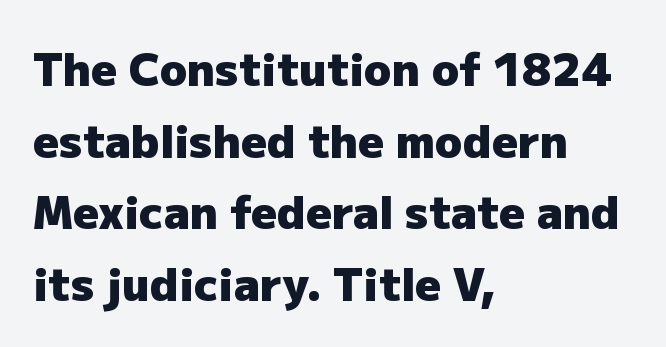
{"serif": "no", "italic": "no", "bold": "yes", "weight": "heavy", "width": "normal", "stroke_contrast": "low", "x_height": "medium", "monospaced": "no", "underline": "no", "align": "left", "line_spacing": "normal", "line_spacing_ratio": 1.59, "letter_spacing": "normal", "letter_spacing_em": 0.0, "glyph_px": 45}
